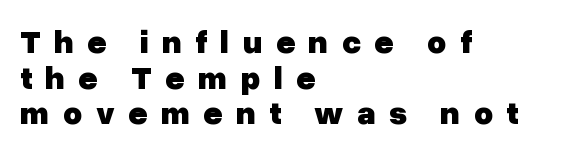
{"serif": "no", "italic": "no", "bold": "yes", "weight": "heavy", "width": "normal", "stroke_contrast": "low", "x_height": "medium", "monospaced": "no", "underline": "no", "align": "left", "line_spacing": "tight", "line_spacing_ratio": 1.08, "letter_spacing": "wide", "letter_spacing_em": 0.4, "glyph_px": 33}
